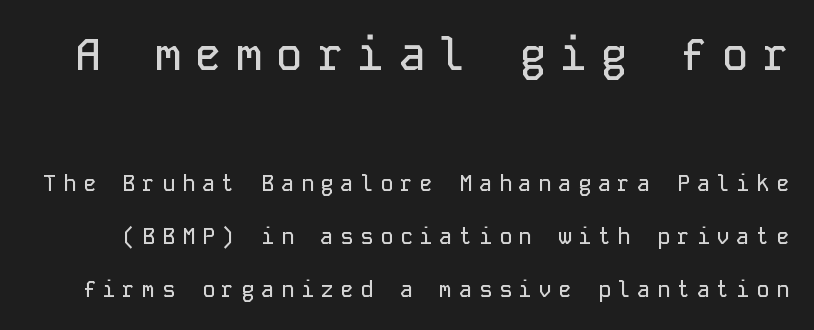
No italicization has been applied; the sample stays upright. Fixed-width glyphs throughout — classic coding-font behaviour. The face used here appears at its bigger size in the upper chunk. The block of text is sparse from top to bottom, with ample space between rows. The letterforms stand isolated, each surrounded by extra space. Each letter's strokes conclude bluntly, with no projecting serifs.
